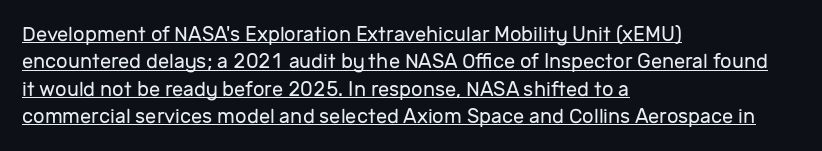
Q: Is the text bold? A: No.
Q: Is the text italic (slanted)? A: No, it is upright.
Q: Is the text underlined? A: Yes.
Q: How is the paragraph aligned? A: Left-aligned.
Q: Is the spacing between letters normal or unusually wide? A: Normal.
Q: Is the spacing between lines tight, normal or loose? A: Normal.
